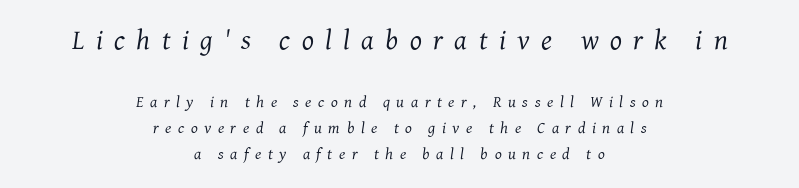
{"serif": "yes", "italic": "yes", "lean": "right", "slant_degrees": 7, "bold": "no", "weight": "regular", "width": "normal", "stroke_contrast": "medium", "x_height": "medium", "monospaced": "no", "underline": "no", "align": "center", "line_spacing": "normal", "line_spacing_ratio": 1.65, "letter_spacing": "wide", "letter_spacing_em": 0.41, "larger_block": "first", "size_ratio": 1.75, "glyph_px": 28}
